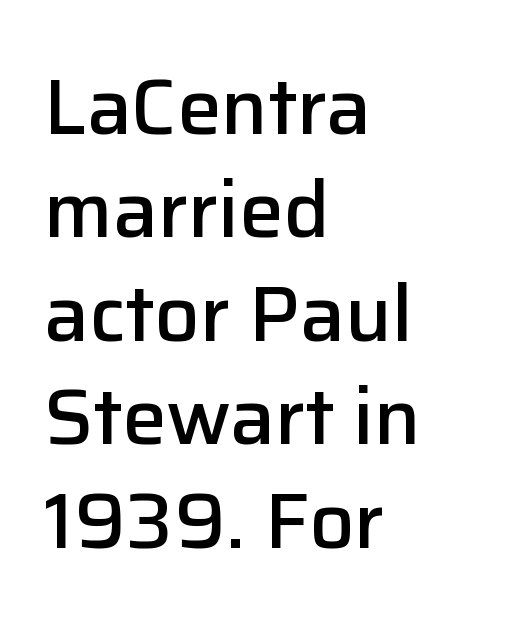
Q: Is the text bold? A: Semi-bold.
Q: Is the text italic (slanted)? A: No, it is upright.
Q: Is the typeface a serif or a sans-serif typeface? A: Sans-serif.
Q: Is the text underlined? A: No.
Q: How is the paragraph aligned? A: Left-aligned.
Q: Is the spacing between letters normal or unusually wide? A: Normal.
Q: Is the spacing between lines tight, normal or loose? A: Normal.
Q: Width (condensed, normal, or wide)? A: Normal.
Q: Stroke contrast? A: Low.
Q: x-height? A: Medium.
Q: Monospaced? A: No.
